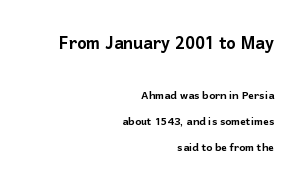
{"italic": "no", "underline": "no", "align": "right", "line_spacing_ratio": 1.87, "letter_spacing": "normal", "letter_spacing_em": 0.0, "larger_block": "first", "size_ratio": 1.57, "glyph_px": 22}
